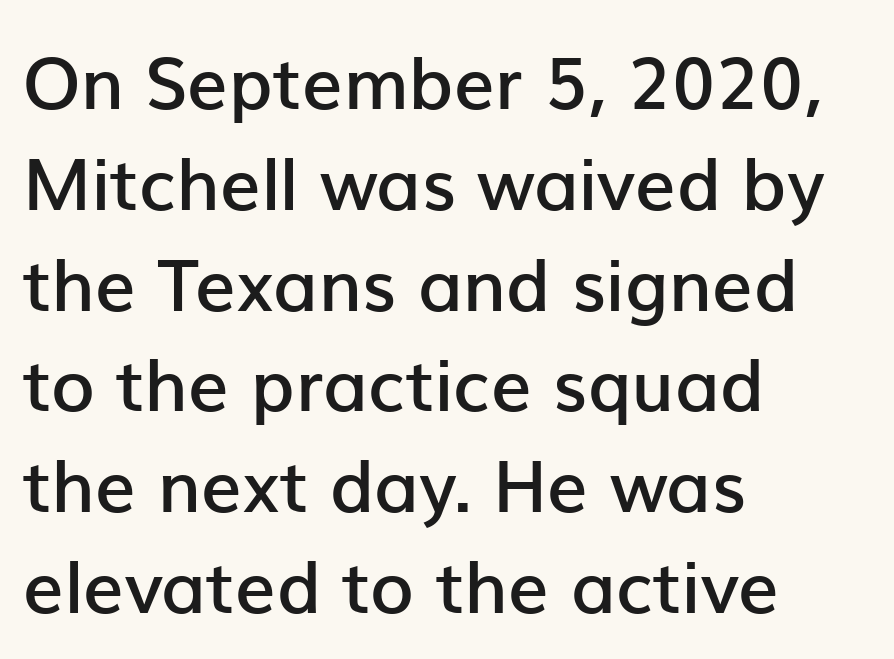
Q: Is the text bold? A: Semi-bold.
Q: Is the text italic (slanted)? A: No, it is upright.
Q: Is the typeface a serif or a sans-serif typeface? A: Sans-serif.
Q: Is the text underlined? A: No.
Q: How is the paragraph aligned? A: Left-aligned.
Q: Is the spacing between letters normal or unusually wide? A: Normal.
Q: Is the spacing between lines tight, normal or loose? A: Normal.
Q: Width (condensed, normal, or wide)? A: Normal.
Q: Stroke contrast? A: Low.
Q: x-height? A: Medium.
Q: Monospaced? A: No.
